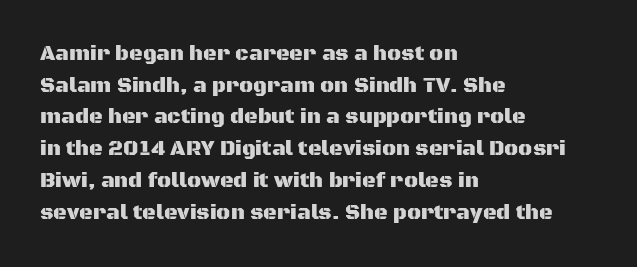
Has an underline been added? It has not. Do the letters lean? They stand straight. Notice how descenders clear the ascenders below comfortably — that's standard leading. The line texture is even and compact thanks to regular tracking.
